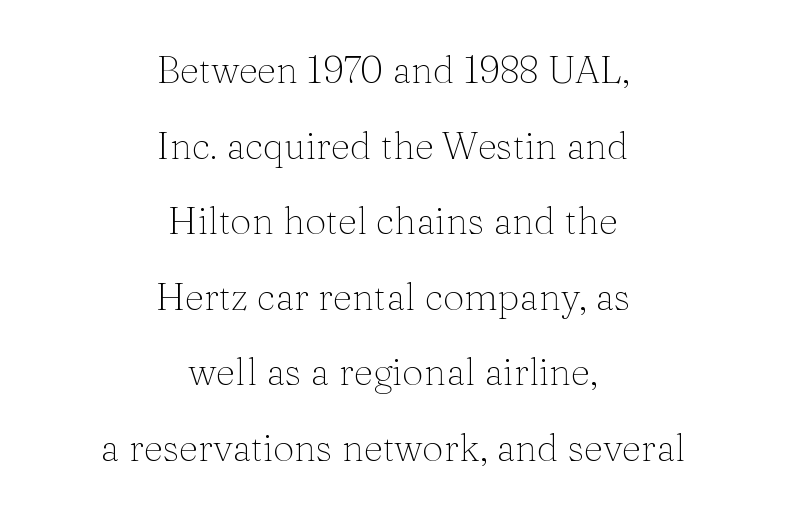
Check where the strokes stop: tiny serifs finish them off. The zone under the glyphs is completely vacant. Horizontally, the lines are justified to the midpoint only. Leading: increased. This is the regular roman posture of the typeface.
